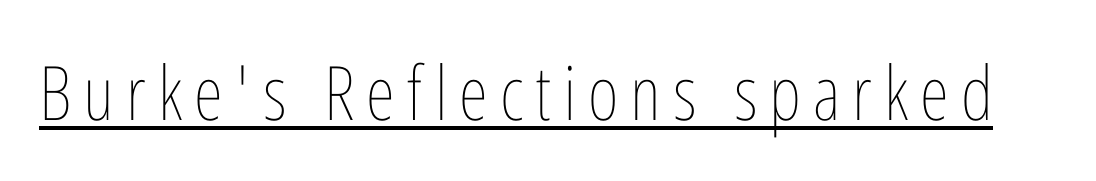
The image shows 75 px thin, condensed type, upright; set underlined; low stroke contrast and a medium x-height.
